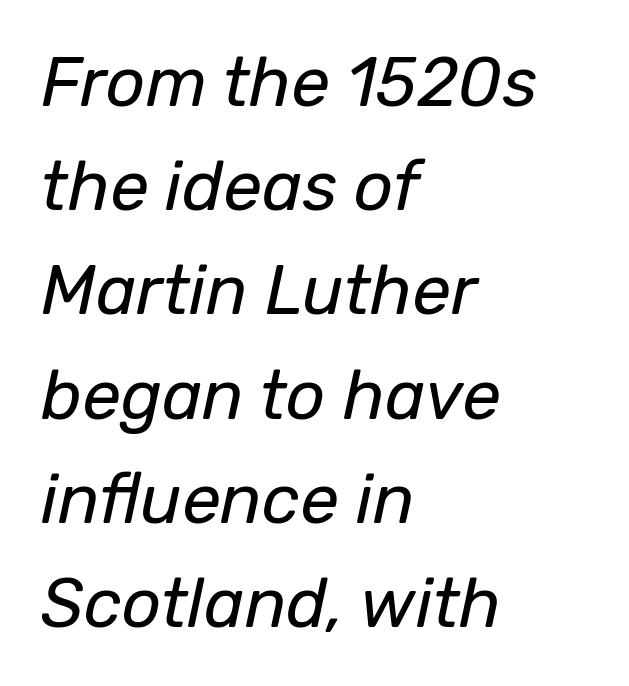
These glyphs show unthickened strokes, regular width or finer. How would I describe the line gaps? Plain and ordinary. Words appear dense and cohesive because spacing is normal. Every character sits at an angle, as italics do. Descenders hang freely into open space.
